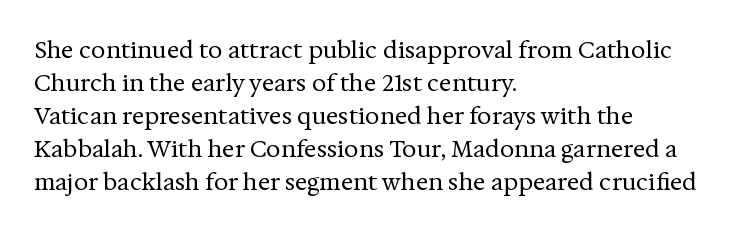
{"italic": "no", "bold": "no", "underline": "no", "align": "left", "line_spacing": "normal", "line_spacing_ratio": 1.44, "letter_spacing": "normal", "letter_spacing_em": 0.0, "glyph_px": 23}
